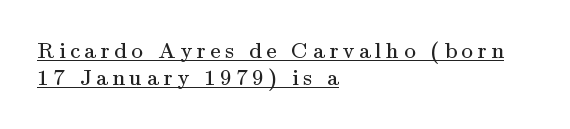
{"italic": "no", "bold": "no", "underline": "yes", "align": "left", "line_spacing_ratio": 1.16, "letter_spacing": "wide", "letter_spacing_em": 0.2, "glyph_px": 23}
